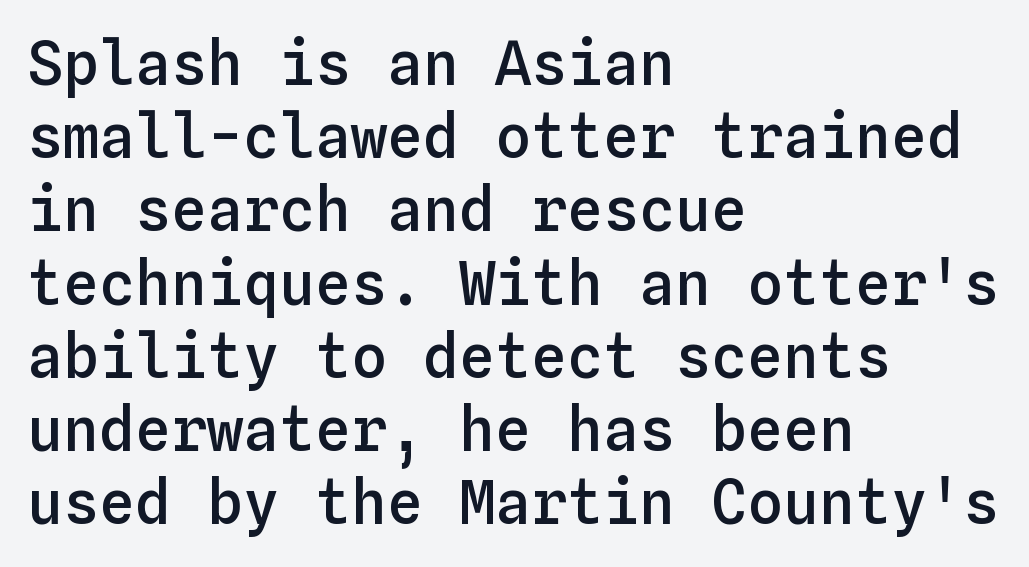
Q: Is the text bold? A: Semi-bold.
Q: Is the text italic (slanted)? A: No, it is upright.
Q: Is the text underlined? A: No.
Q: How is the paragraph aligned? A: Left-aligned.
Q: Is the spacing between letters normal or unusually wide? A: Normal.
Q: Width (condensed, normal, or wide)? A: Normal.
Q: Stroke contrast? A: Low.
Q: x-height? A: Medium.
Q: Monospaced? A: Yes.
